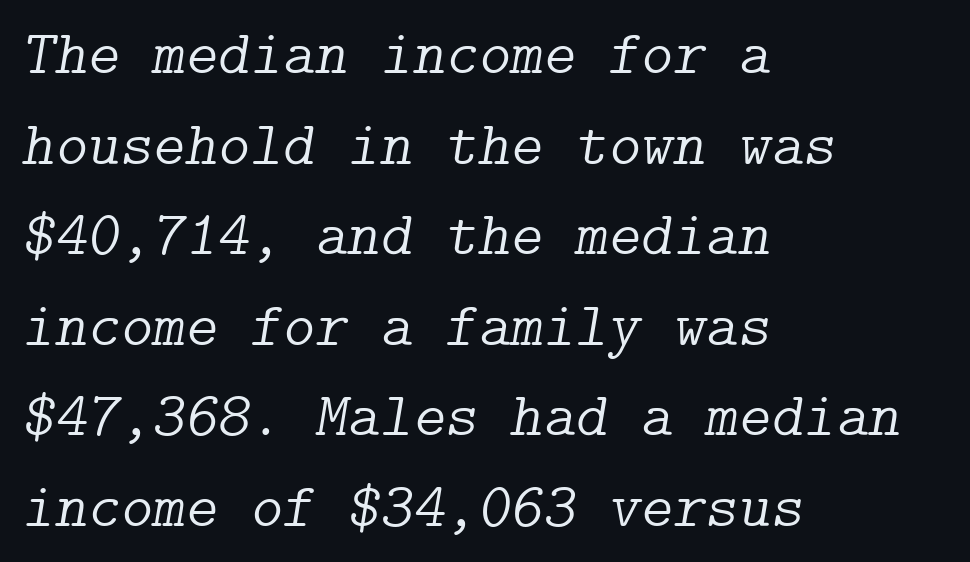
{"serif": "yes", "italic": "yes", "lean": "right", "slant_degrees": 9, "bold": "no", "weight": "light", "width": "normal", "stroke_contrast": "low", "x_height": "medium", "underline": "no", "align": "left", "line_spacing": "normal", "line_spacing_ratio": 1.46, "letter_spacing": "normal", "letter_spacing_em": 0.0, "glyph_px": 62}
